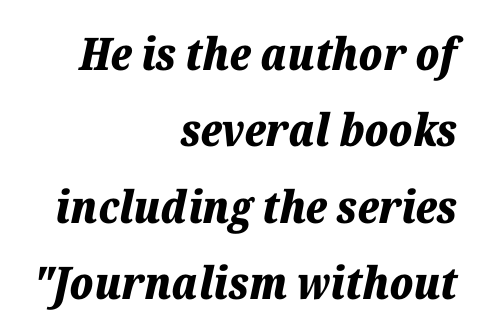
The image shows 45 px bold type, italic (leaning right); set right-aligned, normal line spacing (1.7x), normal letter spacing, not underlined; low stroke contrast and a medium x-height.
